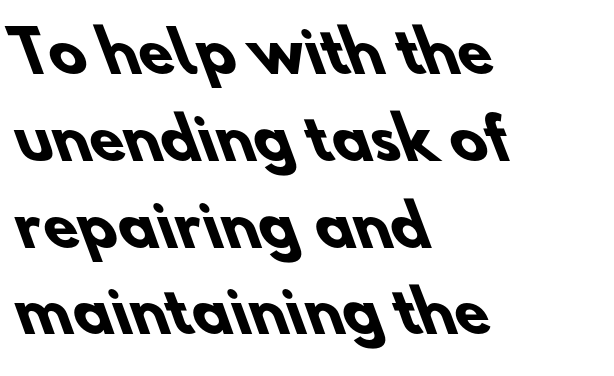
Q: Is the text bold? A: Yes.
Q: Is the typeface a serif or a sans-serif typeface? A: Sans-serif.
Q: Is the text underlined? A: No.
Q: How is the paragraph aligned? A: Left-aligned.
Q: Is the spacing between letters normal or unusually wide? A: Normal.
Q: Is the spacing between lines tight, normal or loose? A: Normal.
Q: Width (condensed, normal, or wide)? A: Normal.
Q: Stroke contrast? A: Low.
Q: x-height? A: Small.
Q: Monospaced? A: No.
